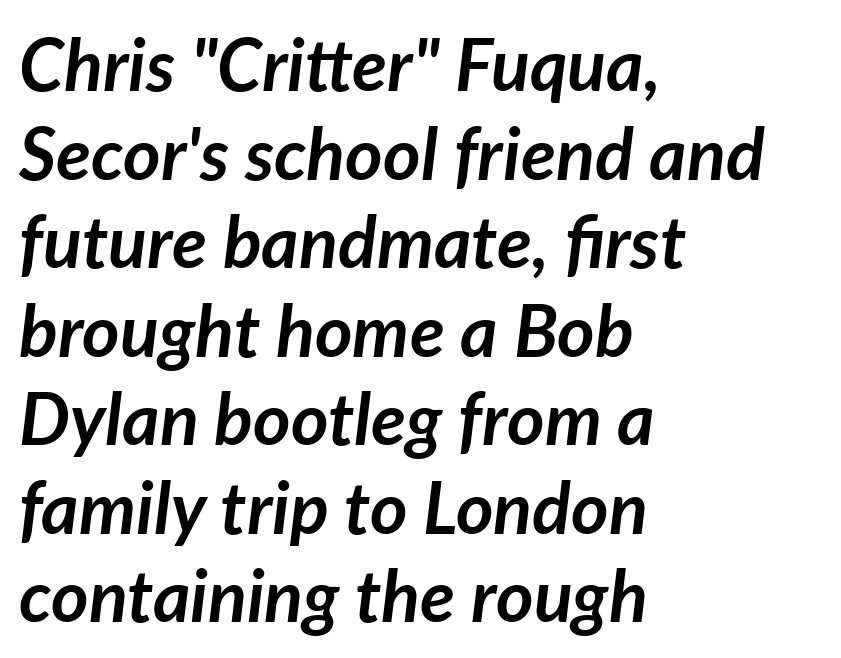
{"italic": "yes", "lean": "right", "slant_degrees": 7, "bold": "yes", "weight": "semibold", "width": "normal", "stroke_contrast": "low", "x_height": "medium", "monospaced": "no", "underline": "no", "align": "left", "line_spacing_ratio": 1.23, "letter_spacing": "normal", "letter_spacing_em": 0.0, "glyph_px": 72}
